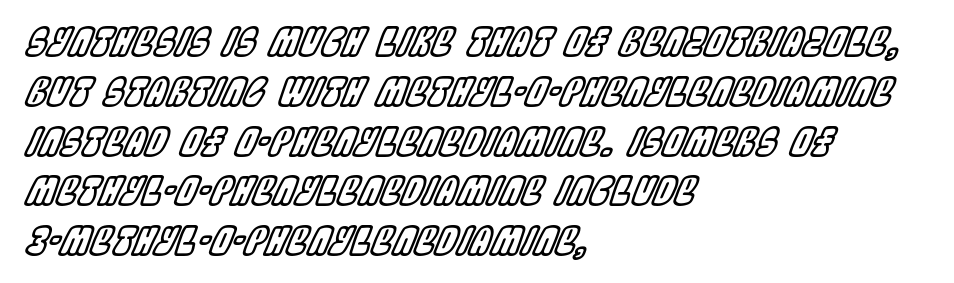
The image shows 38 px condensed type, italic (leaning right); set left-aligned, normal line spacing (1.31x), normal letter spacing, not underlined; a large x-height.
